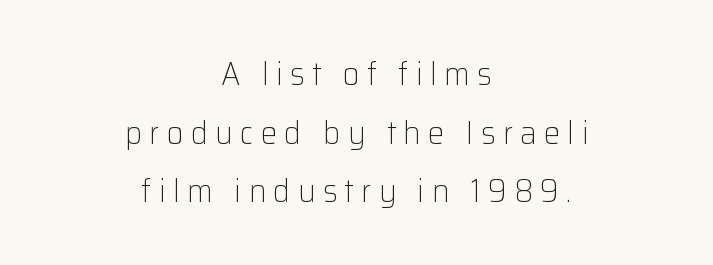
A typesetter would mark this as roman, not italic. Students, note that the glyphs here are deliberately spaced far apart. These lines are centered, leaving both edges ragged. The face used here is proportionally spaced, like ordinary book or web type.
